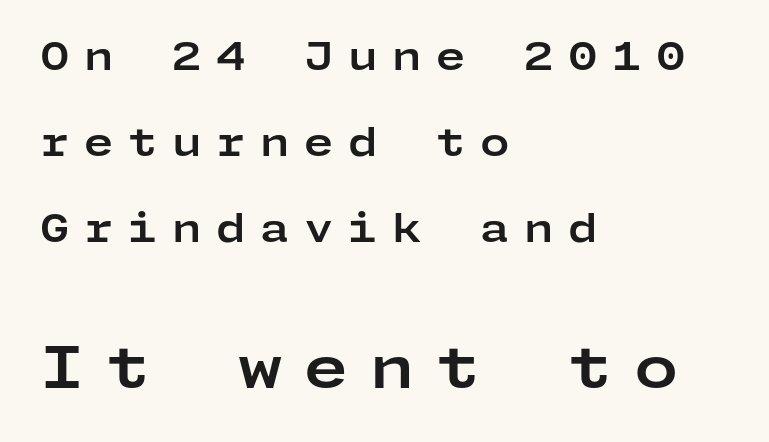
The image shows 57 px bold, wide sans-serif type, upright; set left-aligned, loose line spacing (2.26x), unusually wide letter spacing (+0.38 em), not underlined; the second (bottom) block is 1.5x larger; low stroke contrast and a medium x-height.
